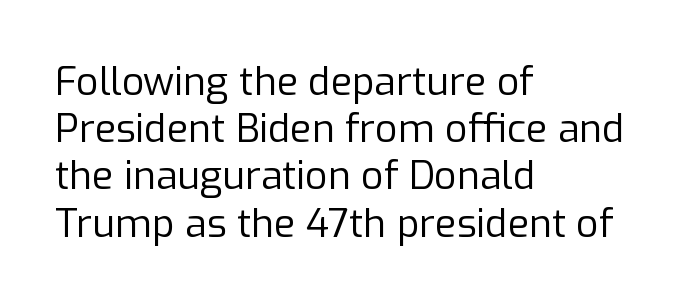
Italic? Not at all — the glyphs are vertical. A sans-serif font was chosen for this passage. Unbolded letterforms with no extra heft. Nobody touched the tracking dial on this one. The rendering uses natural spacing where letterforms have individual widths. Where is the straight margin? On the left.
